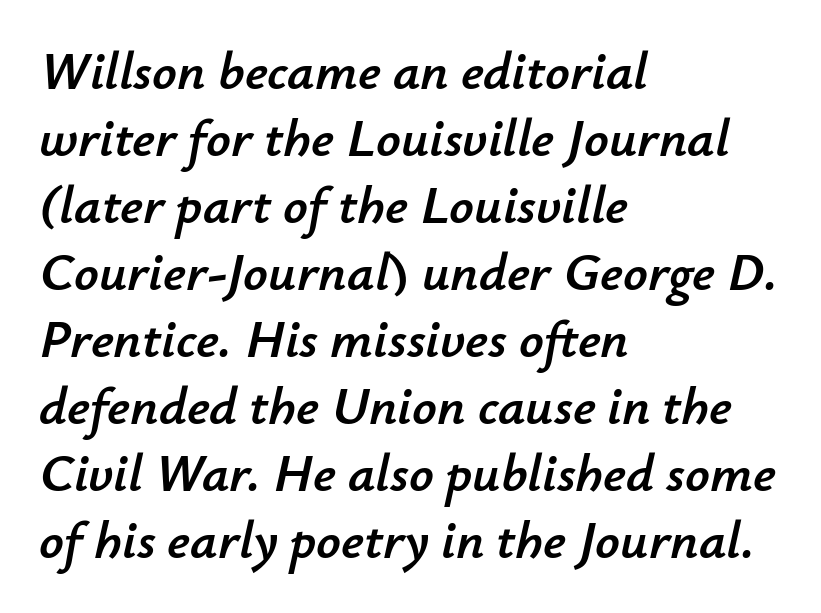
{"italic": "yes", "lean": "right", "slant_degrees": 12, "width": "normal", "stroke_contrast": "low", "x_height": "small", "monospaced": "no", "underline": "no", "align": "left", "line_spacing_ratio": 1.24, "letter_spacing": "normal", "letter_spacing_em": 0.0, "glyph_px": 54}
